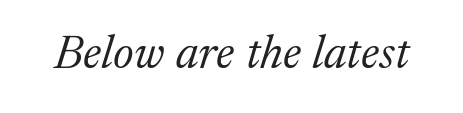
{"serif": "yes", "italic": "yes", "lean": "right", "slant_degrees": 17, "bold": "no", "weight": "light", "width": "normal", "stroke_contrast": "medium", "x_height": "medium", "monospaced": "no", "underline": "no", "letter_spacing": "normal", "letter_spacing_em": 0.0, "glyph_px": 48}
